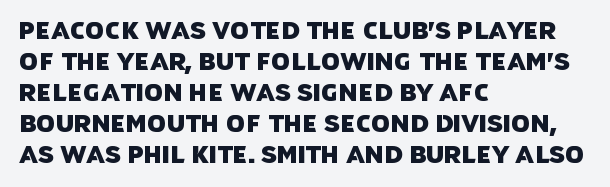
Each row of text sits above clean, open space. Caption: multi-line text, flush left, ragged right. Short note: letters normally spaced. Regarding leading, the lines here are spaced in the standard way.
